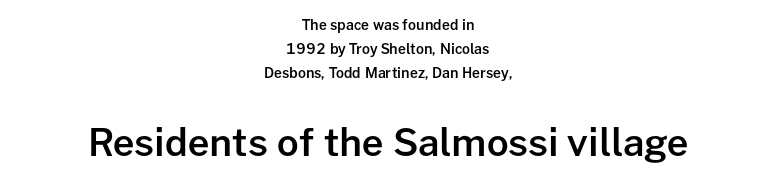
{"serif": "no", "italic": "no", "bold": "semi", "weight": "semibold", "width": "normal", "stroke_contrast": "low", "x_height": "medium", "monospaced": "no", "underline": "no", "align": "center", "line_spacing_ratio": 1.72, "letter_spacing": "normal", "letter_spacing_em": 0.0, "larger_block": "second", "size_ratio": 2.71, "glyph_px": 38}
